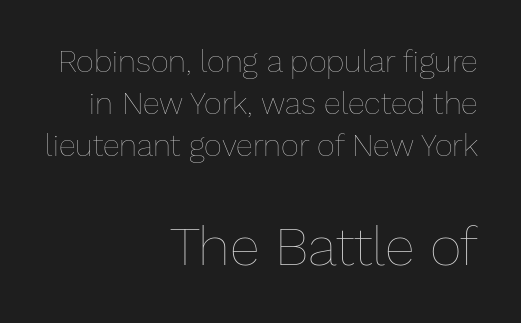
The image shows 55 px thin type, upright; set right-aligned, normal line spacing (1.36x), normal letter spacing, not underlined; the second (bottom) block is 1.77x larger; low stroke contrast and a medium x-height.
